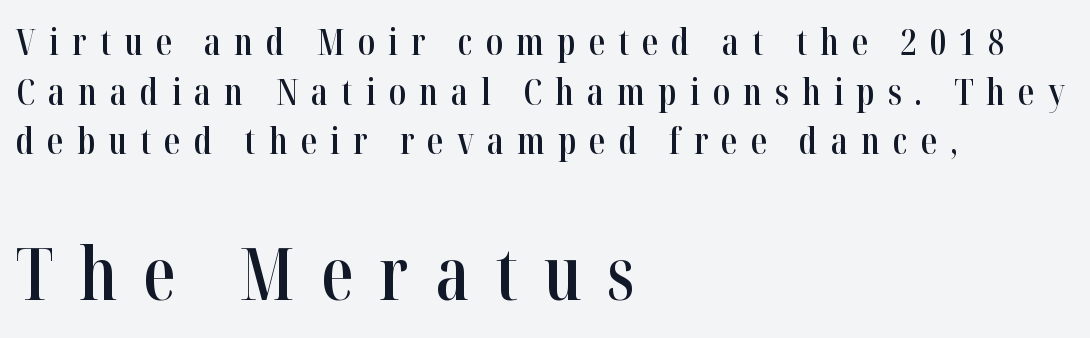
{"serif": "yes", "italic": "no", "bold": "semi", "weight": "semibold", "width": "condensed", "stroke_contrast": "high", "x_height": "medium", "monospaced": "no", "underline": "no", "align": "left", "line_spacing": "normal", "line_spacing_ratio": 1.38, "letter_spacing": "wide", "letter_spacing_em": 0.36, "larger_block": "second", "size_ratio": 2.0, "glyph_px": 72}
